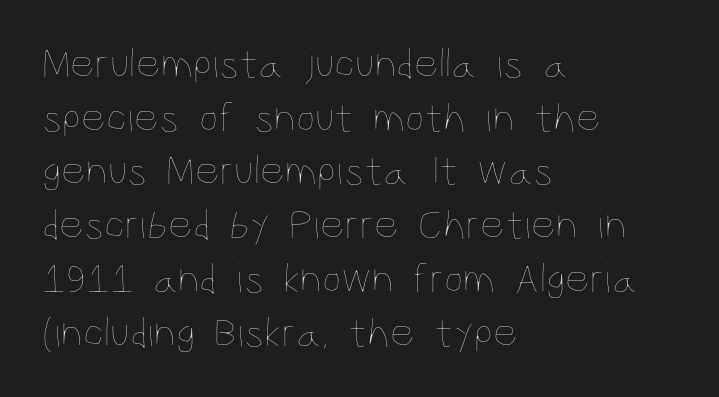
Q: Is the text bold? A: No.
Q: Is the text italic (slanted)? A: No, it is upright.
Q: Is the text underlined? A: No.
Q: How is the paragraph aligned? A: Left-aligned.
Q: Is the spacing between letters normal or unusually wide? A: Normal.
Q: Is the spacing between lines tight, normal or loose? A: Normal.
Q: Width (condensed, normal, or wide)? A: Condensed.
Q: Stroke contrast? A: Low.
Q: x-height? A: Large.
Q: Monospaced? A: No.
